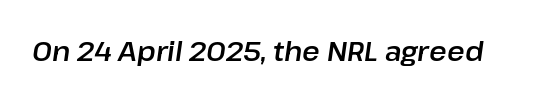
{"italic": "yes", "lean": "right", "slant_degrees": 8, "underline": "no", "letter_spacing": "normal", "letter_spacing_em": 0.0, "glyph_px": 27}
